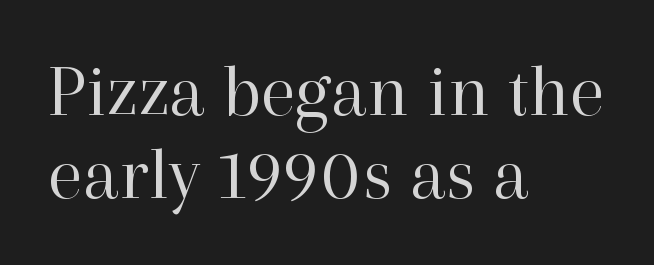
This rendering leaves character spacing at its baseline value. You could not count columns in this text — the font is proportionally spaced. The passage shown is not underscored anywhere. Each letter's strokes conclude with small projecting serifs.
